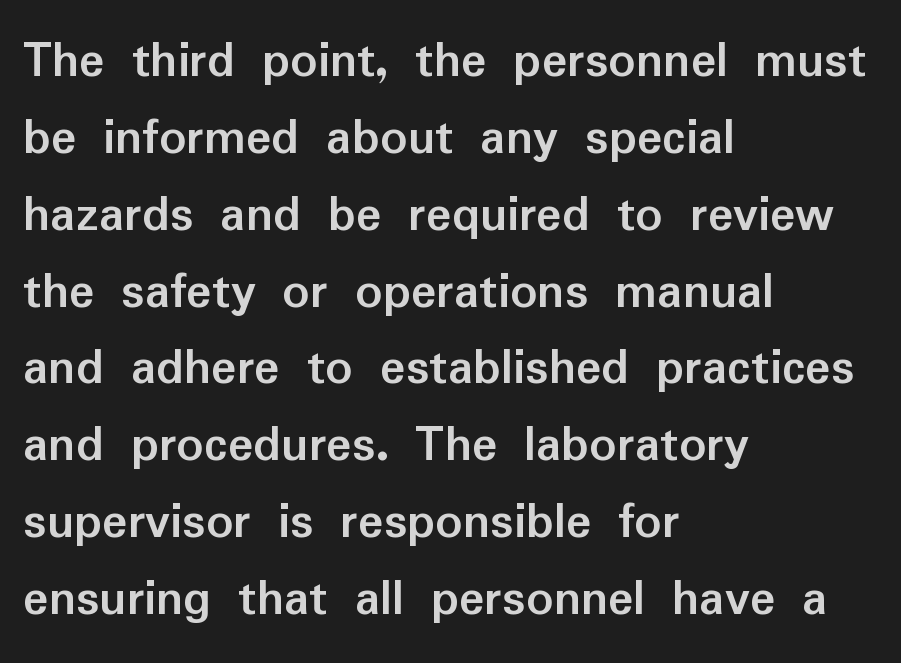
The image shows 53 px semibold sans-serif type, upright; set left-aligned, normal line spacing (1.45x), normal letter spacing, not underlined; low stroke contrast and a medium x-height.
